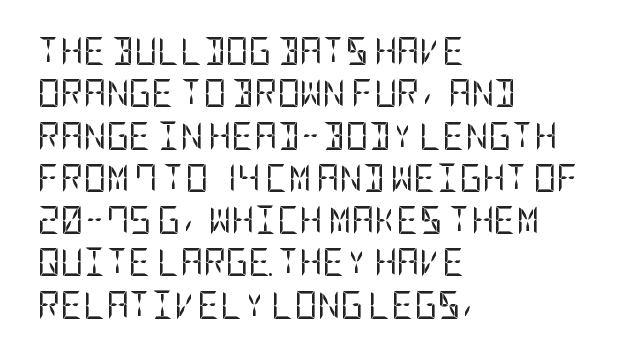
Q: Is the text bold? A: No.
Q: Is the text italic (slanted)? A: No, it is upright.
Q: Is the typeface a serif or a sans-serif typeface? A: Sans-serif.
Q: Is the text underlined? A: No.
Q: How is the paragraph aligned? A: Left-aligned.
Q: Is the spacing between letters normal or unusually wide? A: Normal.
Q: Is the spacing between lines tight, normal or loose? A: Normal.
Q: Width (condensed, normal, or wide)? A: Condensed.
Q: Stroke contrast? A: Low.
Q: x-height? A: Large.
